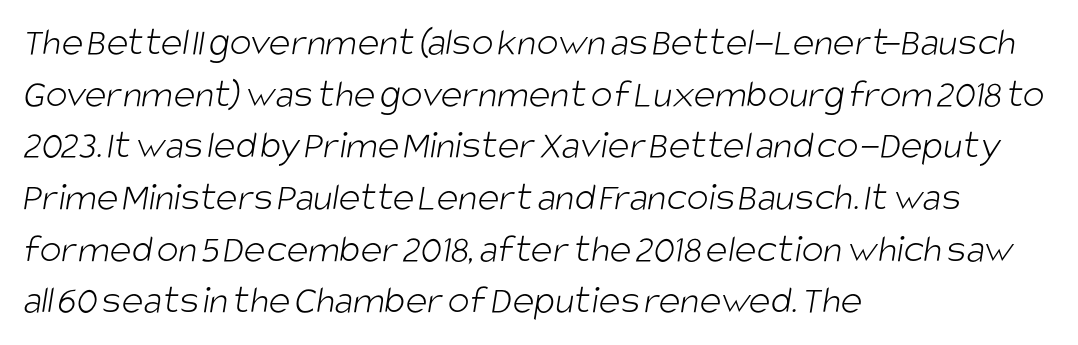
Short note: letters normally spaced. The rendering uses natural spacing where letterforms have individual widths. The words here are not underlined. Compared with a typical body face, this is equally light or lighter still. One glance says typical: line gaps are just what's usual.
